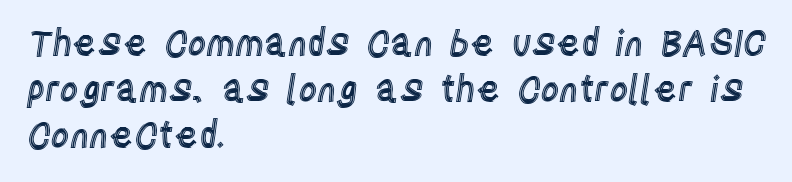
The image shows 36 px condensed type; set left-aligned, normal line spacing (1.28x), normal letter spacing, not underlined; a large x-height.
